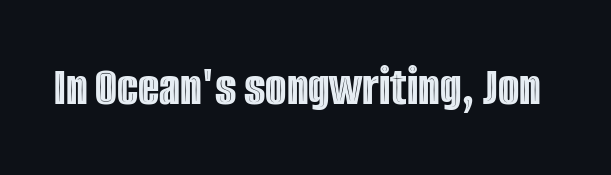
{"italic": "no", "width": "condensed", "x_height": "large", "monospaced": "no", "underline": "no", "letter_spacing": "normal", "letter_spacing_em": 0.0, "glyph_px": 55}
